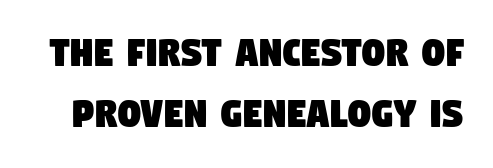
{"serif": "no", "width": "condensed", "stroke_contrast": "low", "x_height": "large", "monospaced": "no", "underline": "no", "line_spacing": "normal", "line_spacing_ratio": 1.36, "letter_spacing": "normal", "letter_spacing_em": 0.0, "glyph_px": 45}
